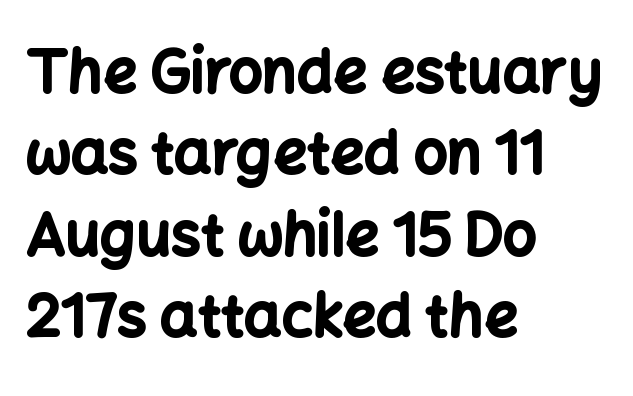
Horizontal bands of white between lines are of average thickness. A typesetter would label this face a sans. Each line starts at the same left margin while the right side varies. On the weight axis this lands at bold, roughly 700. Quick note: underline off.
